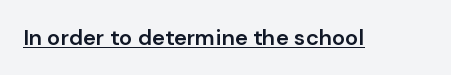
{"italic": "no", "bold": "semi", "underline": "yes", "letter_spacing": "normal", "letter_spacing_em": 0.0, "glyph_px": 22}
